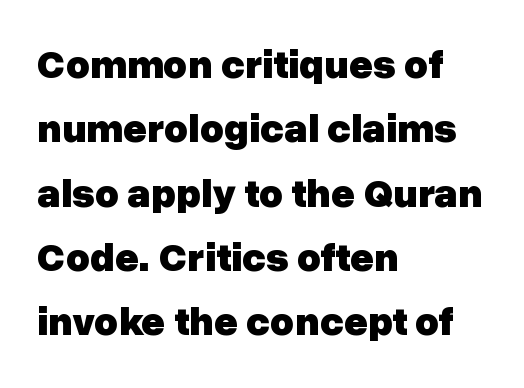
Reading down the column, the eye jumps a familiar distance to each next line. I'd call this a sans setting — the letters go barefoot. Varying glyph widths throughout — classic text-font behaviour. Look at the tracking — it's just the regular setting, nothing added. The font is running at its bold setting.
